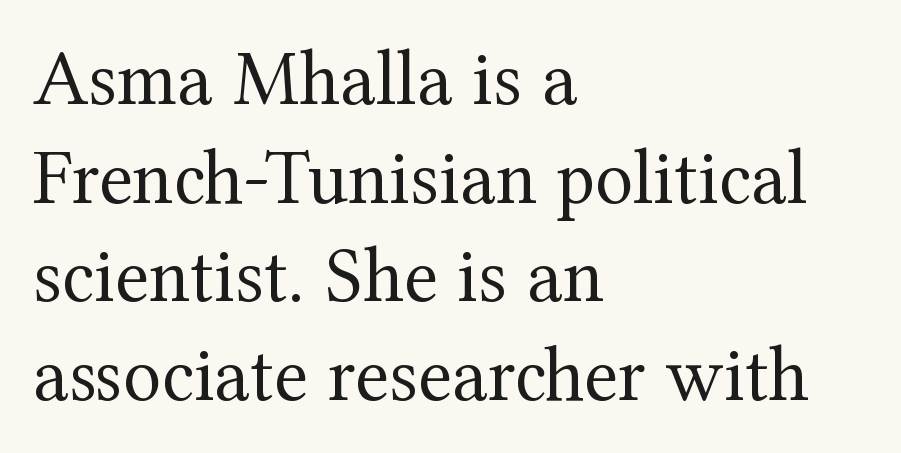
The image shows 79 px regular-weight serif type, upright; set left-aligned, normal line spacing (1.25x), normal letter spacing, not underlined; medium stroke contrast and a medium x-height.
